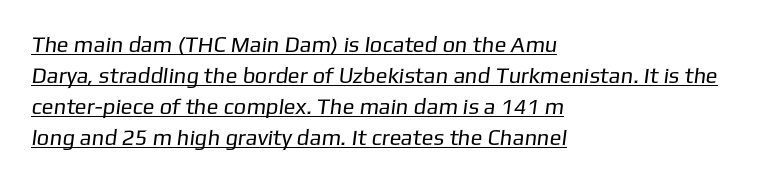
Which margin do the lines hug? The left one — the right edge is uneven. A typesetter would call this leading conventional body-copy spacing. Compared with typical body copy, the letter spacing here is the same. In designer terms, the underline attribute is active on this setting. The font sits on the lighter half of the weight spectrum, regular included.
